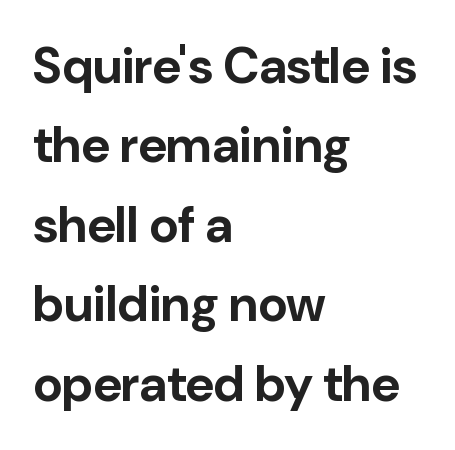
Every row of glyphs begins at an identical x-position on the left. Italic? Not at all — the glyphs are vertical. Is there much room between lines? A standard amount, neither cramped nor airy. Check under the words: just untouched page. Do the characters align in a grid? No, the font is proportional. Does the type have serifs? No, each stem ends abruptly.
